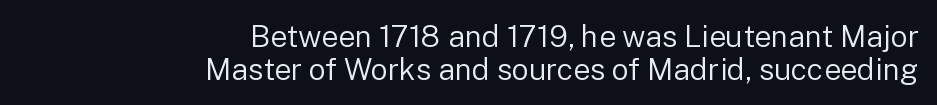
It's the straight-up-and-down kind of type. Quick note: underline off. Each letter keeps its own natural width here, so spacing adapts to shape. Nobody touched the tracking dial on this one. Weight class: somewhere from thin through regular. Is there much room between lines? No — they nearly touch.
